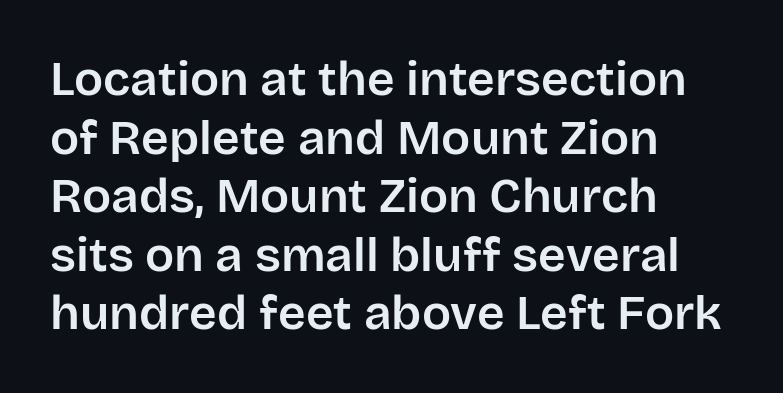
Q: Is the text italic (slanted)? A: No, it is upright.
Q: Is the typeface a serif or a sans-serif typeface? A: Sans-serif.
Q: Is the text underlined? A: No.
Q: How is the paragraph aligned? A: Left-aligned.
Q: Is the spacing between letters normal or unusually wide? A: Normal.
Q: Width (condensed, normal, or wide)? A: Normal.
Q: Stroke contrast? A: Low.
Q: x-height? A: Large.
Q: Monospaced? A: No.
